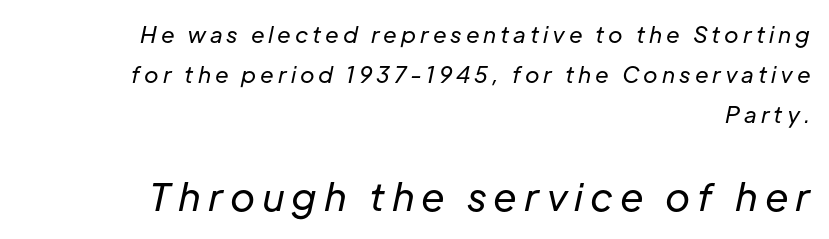
Caption: face not bold, strokes unweighted. The glyphs look as if they've been sheared to an angle. Is this a fixed-width face? No — the glyphs have proportional, varying widths. The later block is typeset at a bigger size than the earlier block. Nobody drew a line under any word here. All the whitespace from short lines collects on the left.
